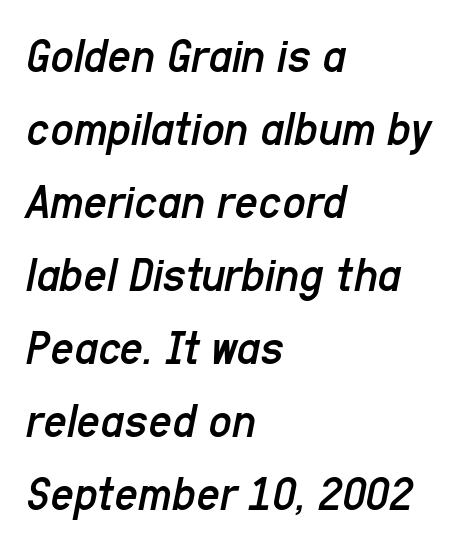
The image shows 51 px regular-weight, condensed type, italic (leaning right); set left-aligned, normal line spacing (1.43x), normal letter spacing, not underlined; low stroke contrast and a medium x-height.
